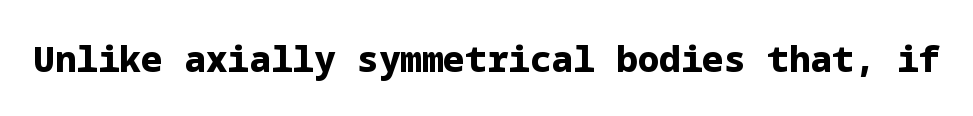
The image shows 36 px bold sans-serif type, upright; set normal letter spacing, not underlined; low stroke contrast and a medium x-height.
